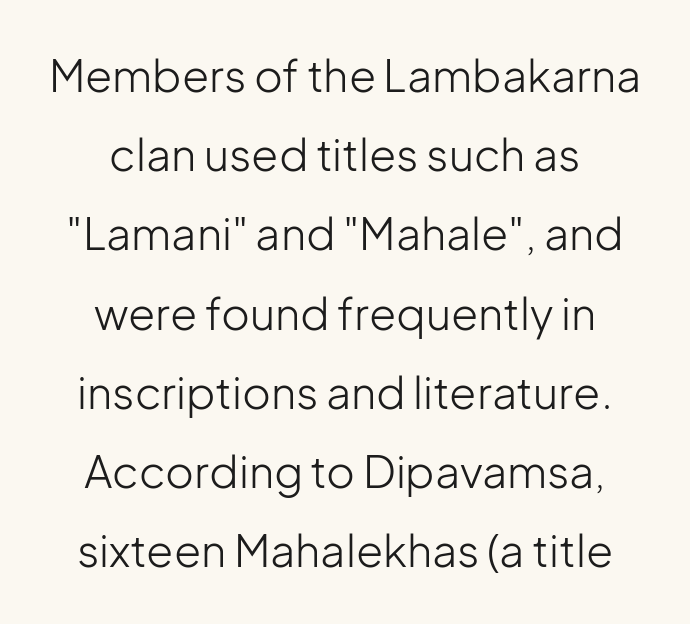
Q: Is the text bold? A: No.
Q: Is the text italic (slanted)? A: No, it is upright.
Q: Is the typeface a serif or a sans-serif typeface? A: Sans-serif.
Q: Is the text underlined? A: No.
Q: How is the paragraph aligned? A: Centered.
Q: Is the spacing between letters normal or unusually wide? A: Normal.
Q: Width (condensed, normal, or wide)? A: Normal.
Q: Stroke contrast? A: Low.
Q: x-height? A: Medium.
Q: Monospaced? A: No.
